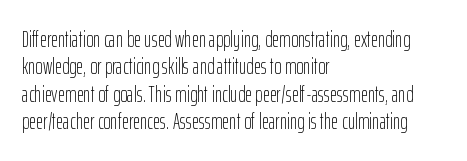
The image shows 22 px text type, upright; set left-aligned, line spacing 1.24x, normal letter spacing, not underlined.
